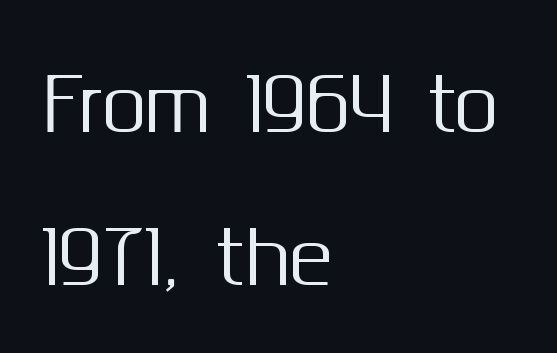
The image shows 72 px sans-serif type, upright; set left-aligned, loose line spacing (2.13x), normal letter spacing, not underlined; medium stroke contrast and a medium x-height.
